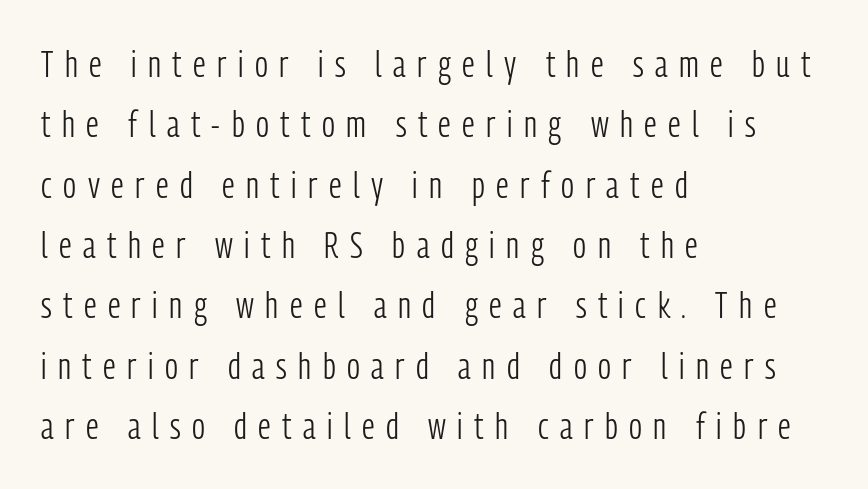
The image shows 37 px light, condensed sans-serif type, upright; set left-aligned, normal line spacing (1.63x), unusually wide letter spacing (+0.31 em), not underlined; low stroke contrast and a medium x-height.
